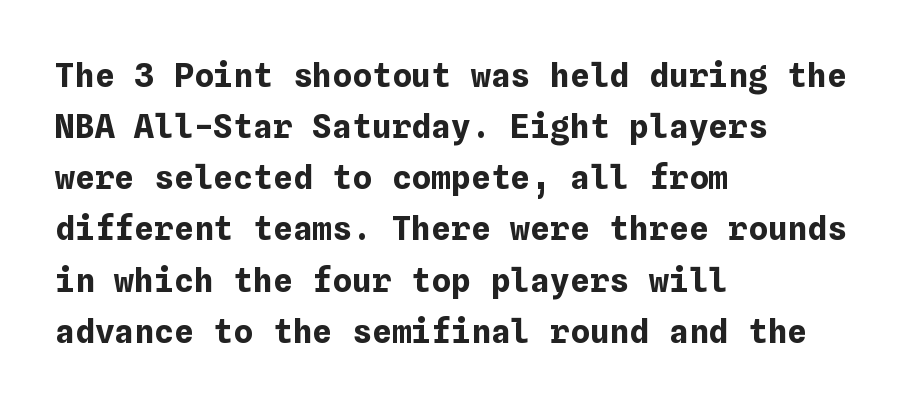
Underlining? Definitely not there. Does extra space separate the letters? No, they use regular spacing. Characters remain perfectly vertical along every line. Does the weight exceed regular? Yes, all the way to bold.
